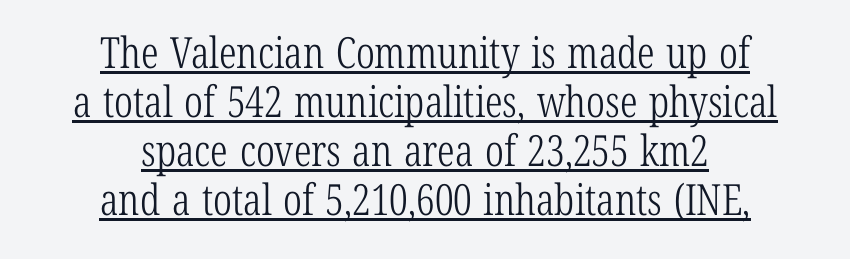
The image shows 43 px light, condensed serif type, upright; set centered, tight line spacing (1.14x), normal letter spacing, underlined; low stroke contrast and a medium x-height.
